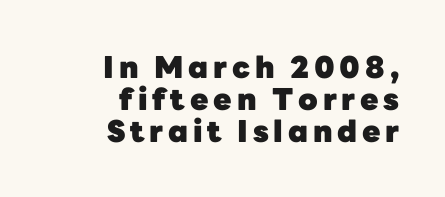
Q: Is the text bold? A: Yes.
Q: Is the text italic (slanted)? A: No, it is upright.
Q: Is the typeface a serif or a sans-serif typeface? A: Sans-serif.
Q: Is the text underlined? A: No.
Q: How is the paragraph aligned? A: Right-aligned.
Q: Is the spacing between lines tight, normal or loose? A: Tight.
Q: Width (condensed, normal, or wide)? A: Normal.
Q: Stroke contrast? A: Low.
Q: x-height? A: Medium.
Q: Monospaced? A: No.
